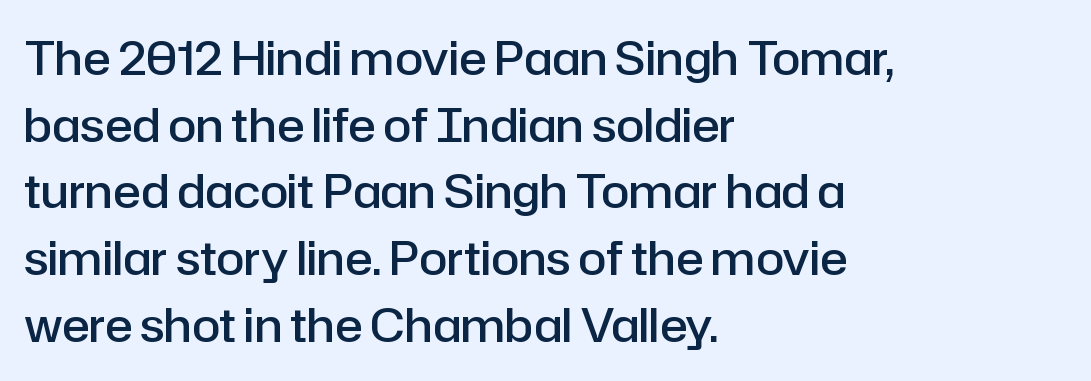
{"serif": "no", "italic": "no", "bold": "semi", "weight": "semibold", "width": "normal", "stroke_contrast": "low", "x_height": "medium", "monospaced": "no", "underline": "no", "align": "left", "line_spacing": "normal", "line_spacing_ratio": 1.45, "letter_spacing": "normal", "letter_spacing_em": 0.0, "glyph_px": 46}
